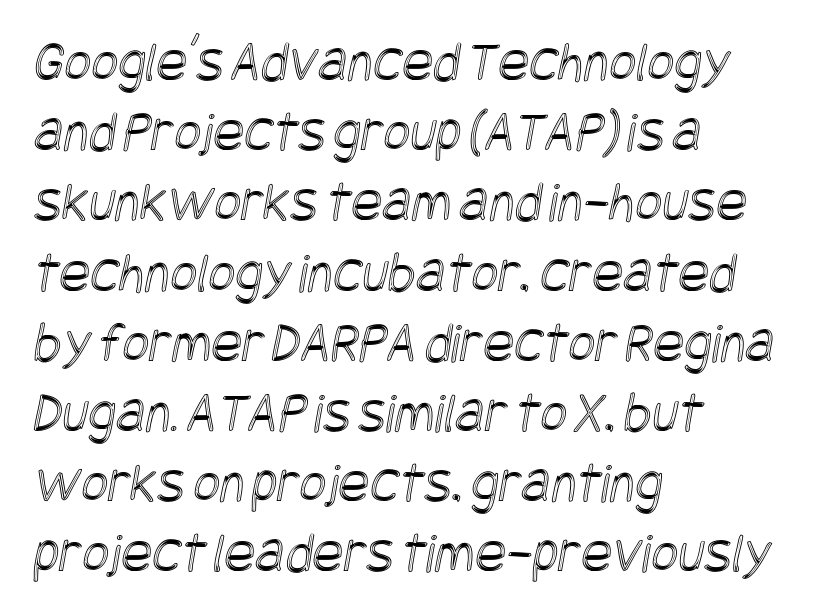
{"width": "condensed", "x_height": "large", "underline": "no", "align": "left", "line_spacing_ratio": 1.21, "letter_spacing": "normal", "letter_spacing_em": 0.0, "glyph_px": 58}
